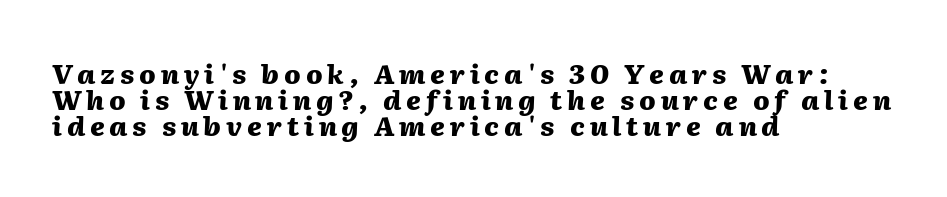
Q: Is the text bold? A: Yes.
Q: Is the text italic (slanted)? A: Yes, it leans right by about 2 degrees.
Q: Is the text underlined? A: No.
Q: How is the paragraph aligned? A: Left-aligned.
Q: Is the spacing between lines tight, normal or loose? A: Tight.
